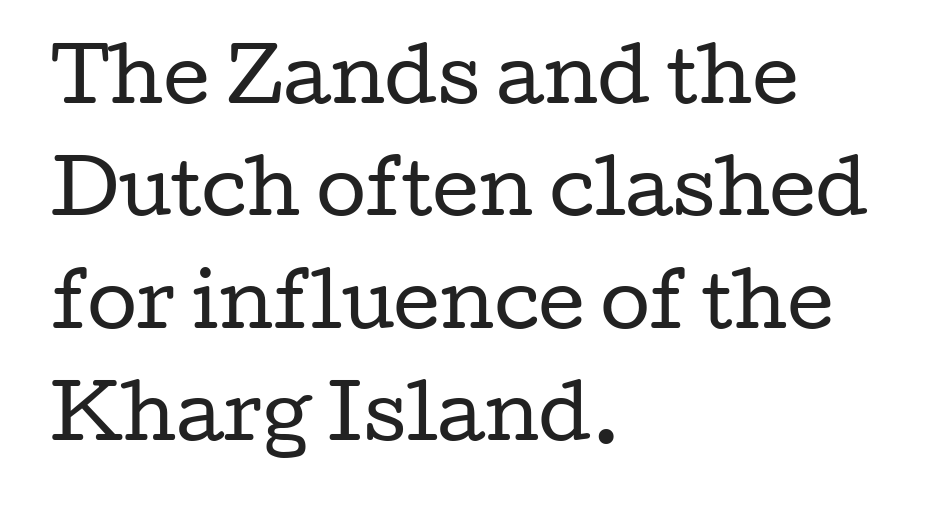
{"serif": "yes", "italic": "no", "bold": "no", "weight": "regular", "width": "wide", "stroke_contrast": "low", "x_height": "medium", "monospaced": "no", "underline": "no", "align": "left", "line_spacing": "normal", "line_spacing_ratio": 1.56, "letter_spacing": "normal", "letter_spacing_em": 0.0, "glyph_px": 72}
